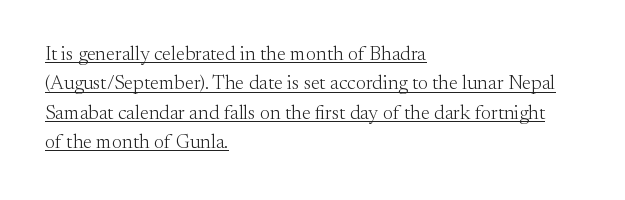
The image shows 20 px text type, upright; set left-aligned, normal line spacing (1.47x), normal letter spacing, underlined.
